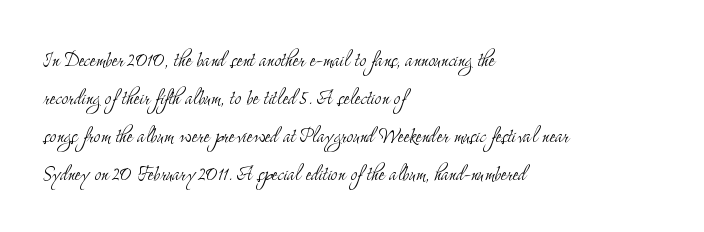
Q: Is the text bold? A: No.
Q: Is the text italic (slanted)? A: Yes.
Q: Is the text underlined? A: No.
Q: How is the paragraph aligned? A: Left-aligned.
Q: Is the spacing between letters normal or unusually wide? A: Normal.
Q: Is the spacing between lines tight, normal or loose? A: Normal.
